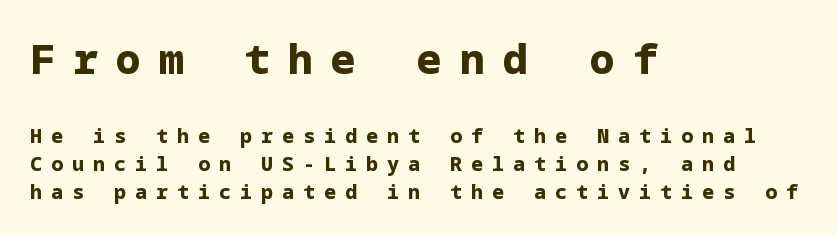
Q: Is the text bold? A: Yes.
Q: Is the text italic (slanted)? A: No, it is upright.
Q: Is the typeface a serif or a sans-serif typeface? A: Sans-serif.
Q: Is the text underlined? A: No.
Q: How is the paragraph aligned? A: Left-aligned.
Q: Is the spacing between letters normal or unusually wide? A: Unusually wide.
Q: Is the spacing between lines tight, normal or loose? A: Normal.
Q: Which block of text is set in a larger size, the first (top) or the second (bottom)? A: The first (top) one.
Q: Width (condensed, normal, or wide)? A: Normal.
Q: Stroke contrast? A: Low.
Q: x-height? A: Medium.
